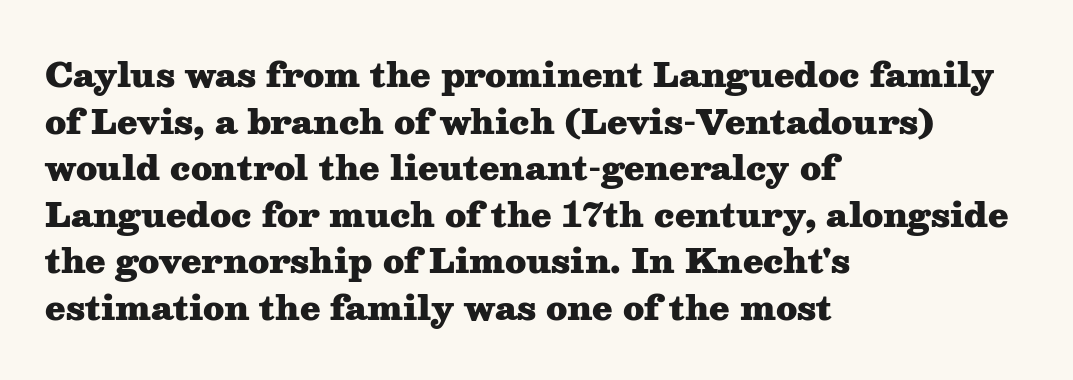
The image shows 33 px heavy, wide serif type, upright; set left-aligned, normal line spacing (1.41x), normal letter spacing, not underlined; medium stroke contrast and a medium x-height.
